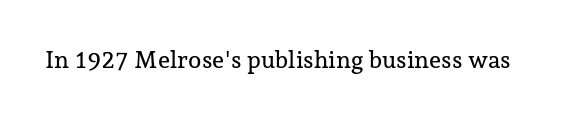
{"italic": "no", "underline": "no", "letter_spacing": "normal", "letter_spacing_em": 0.0, "glyph_px": 24}
